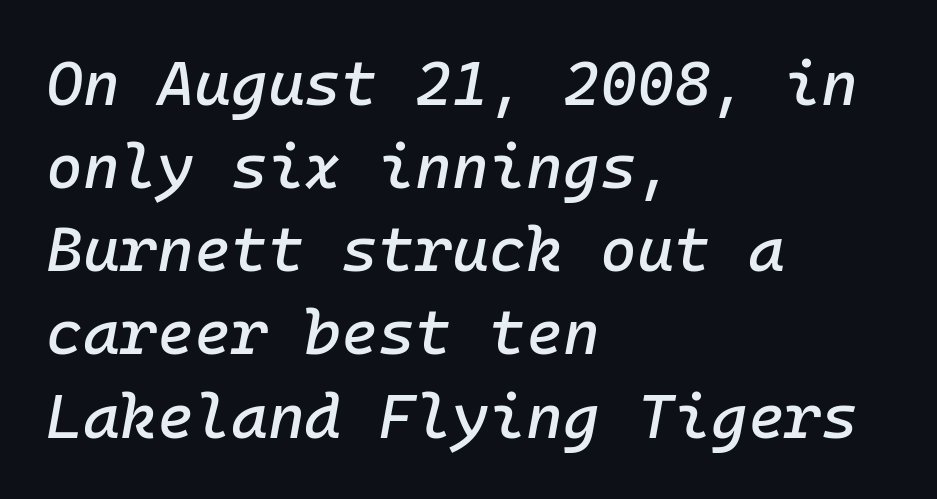
{"italic": "yes", "lean": "right", "slant_degrees": 10, "width": "normal", "stroke_contrast": "low", "x_height": "medium", "monospaced": "yes", "underline": "no", "align": "left", "line_spacing": "normal", "line_spacing_ratio": 1.32, "letter_spacing": "normal", "letter_spacing_em": 0.0, "glyph_px": 63}
